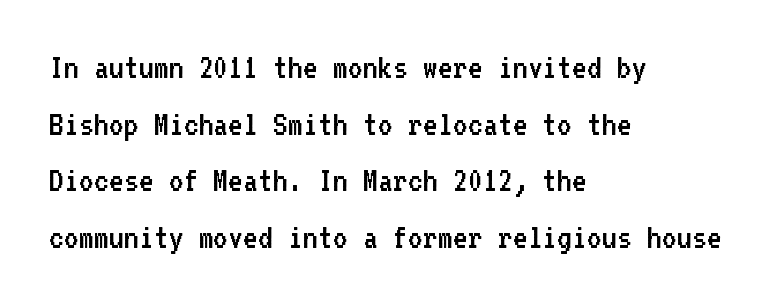
Q: Is the text bold? A: No.
Q: Is the text italic (slanted)? A: No, it is upright.
Q: Is the typeface a serif or a sans-serif typeface? A: Sans-serif.
Q: Is the text underlined? A: No.
Q: How is the paragraph aligned? A: Left-aligned.
Q: Is the spacing between letters normal or unusually wide? A: Normal.
Q: Is the spacing between lines tight, normal or loose? A: Normal.
Q: Width (condensed, normal, or wide)? A: Normal.
Q: Stroke contrast? A: Low.
Q: x-height? A: Medium.
Q: Monospaced? A: Yes.
